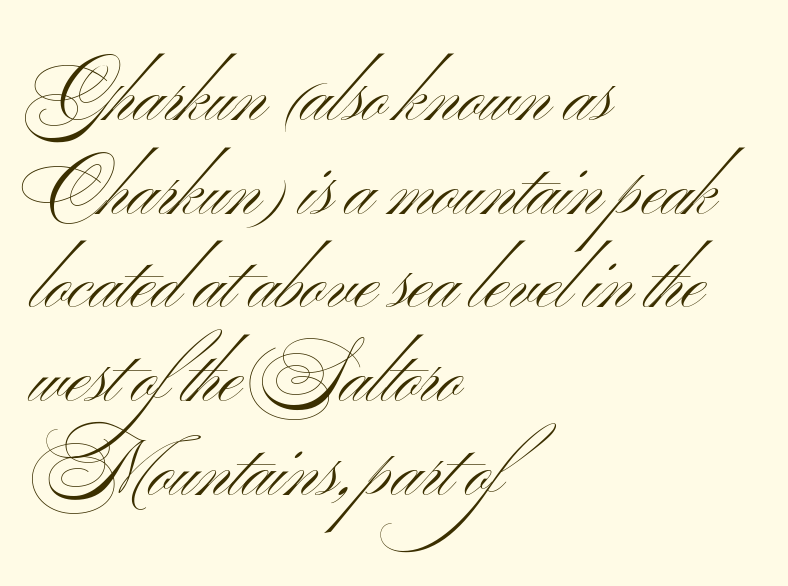
{"serif": "no", "bold": "no", "weight": "light", "width": "wide", "stroke_contrast": "medium", "x_height": "small", "monospaced": "no", "underline": "no", "align": "left", "line_spacing": "normal", "line_spacing_ratio": 1.25, "letter_spacing": "normal", "letter_spacing_em": 0.0, "glyph_px": 75}
